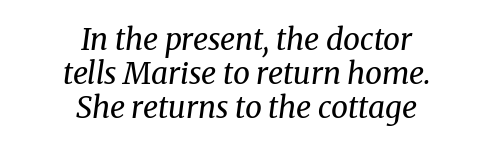
Q: Is the text bold? A: No.
Q: Is the text italic (slanted)? A: Yes, it leans right by about 8 degrees.
Q: Is the typeface a serif or a sans-serif typeface? A: Serif.
Q: Is the text underlined? A: No.
Q: How is the paragraph aligned? A: Centered.
Q: Is the spacing between letters normal or unusually wide? A: Normal.
Q: Is the spacing between lines tight, normal or loose? A: Tight.
Q: Width (condensed, normal, or wide)? A: Normal.
Q: Stroke contrast? A: Medium.
Q: x-height? A: Medium.
Q: Monospaced? A: No.
